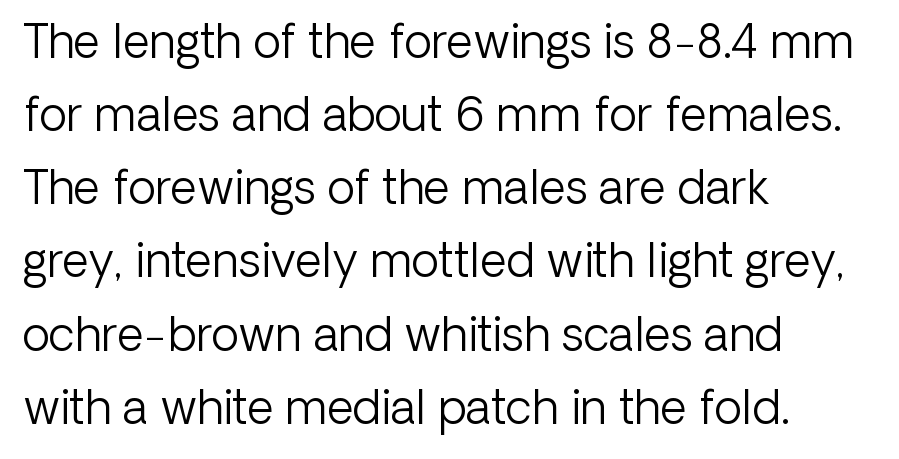
The face used here is proportionally spaced, like ordinary book or web type. Here the glyphs are tracked normally, forming tight word shapes. Interline gaps are of average width in this sample. In terms of posture, this sample is upright.
